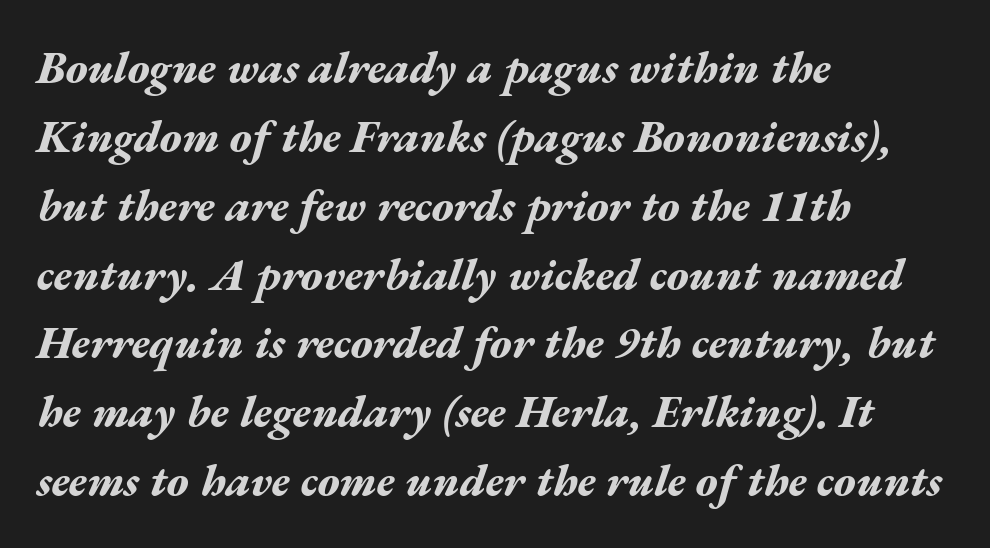
Q: Is the text bold? A: Yes.
Q: Is the text italic (slanted)? A: Yes, it leans right by about 17 degrees.
Q: Is the text underlined? A: No.
Q: How is the paragraph aligned? A: Left-aligned.
Q: Is the spacing between letters normal or unusually wide? A: Normal.
Q: Is the spacing between lines tight, normal or loose? A: Normal.
Q: Width (condensed, normal, or wide)? A: Wide.
Q: Stroke contrast? A: Medium.
Q: x-height? A: Medium.
Q: Monospaced? A: No.
